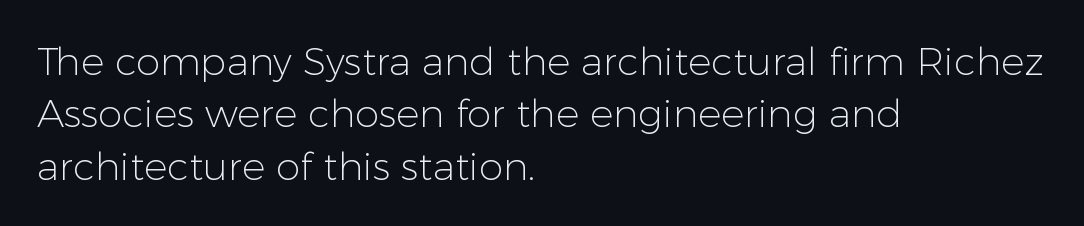
{"serif": "no", "italic": "no", "bold": "no", "weight": "light", "width": "normal", "stroke_contrast": "low", "x_height": "medium", "monospaced": "no", "underline": "no", "align": "left", "line_spacing": "normal", "line_spacing_ratio": 1.34, "letter_spacing": "normal", "letter_spacing_em": 0.0, "glyph_px": 39}
